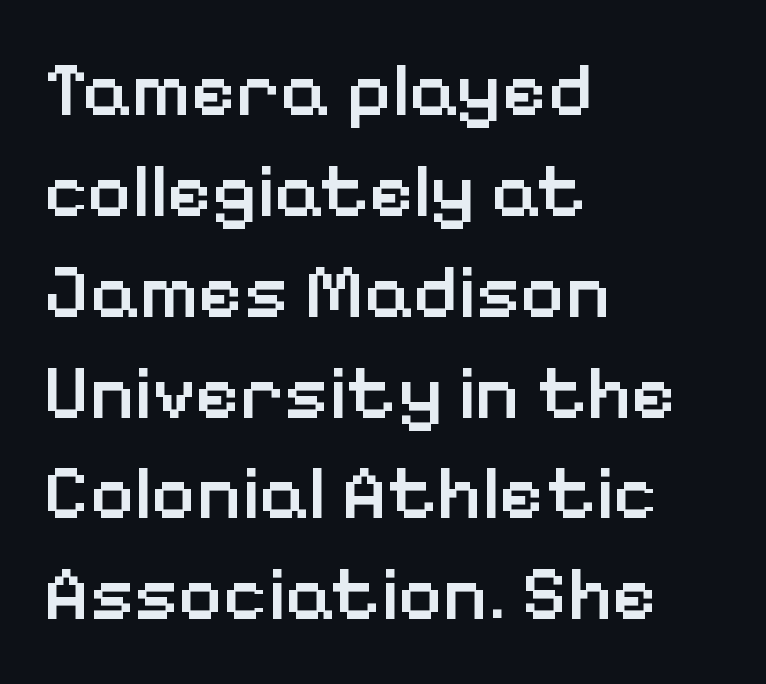
Posture: vertical. The passage shown is semibold, sitting just below true bold. If you measured baseline to baseline, you'd find a middling distance. Between one letter and the next there's only the usual sliver of space. Short and long lines alike share a common starting point at left. The face used here is proportionally spaced, like ordinary book or web type.
